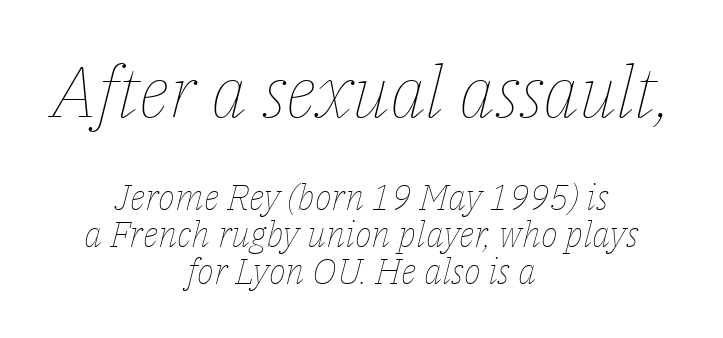
The image shows 71 px thin type, italic (leaning right); set centered, tight line spacing (1.02x), normal letter spacing, not underlined; the first (top) block is 1.97x larger; low stroke contrast and a medium x-height.
